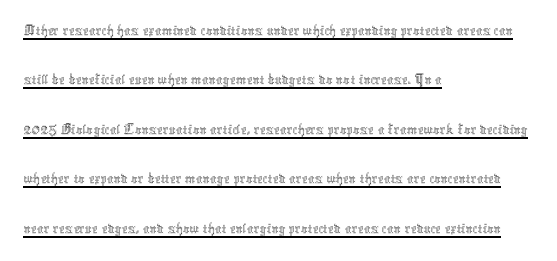
Q: Is the text bold? A: No.
Q: Is the text italic (slanted)? A: No, it is upright.
Q: Is the text underlined? A: Yes.
Q: How is the paragraph aligned? A: Left-aligned.
Q: Is the spacing between letters normal or unusually wide? A: Normal.
Q: Is the spacing between lines tight, normal or loose? A: Normal.
Q: Width (condensed, normal, or wide)? A: Condensed.
Q: x-height? A: Medium.
Q: Monospaced? A: No.
